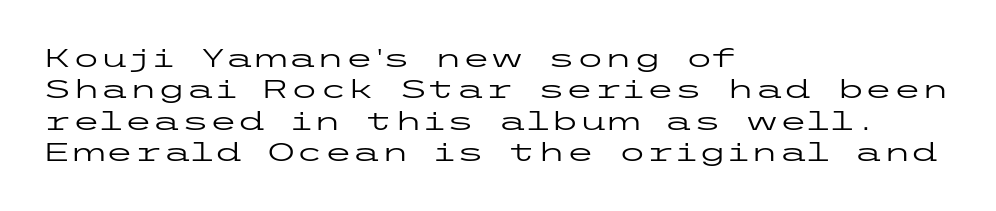
{"italic": "no", "bold": "no", "underline": "no", "align": "left", "line_spacing_ratio": 1.21, "letter_spacing": "normal", "letter_spacing_em": 0.0, "glyph_px": 26}
